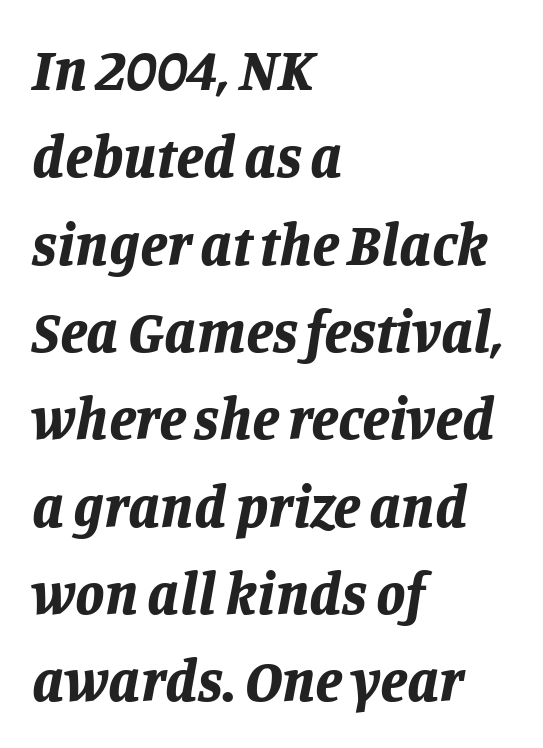
Q: Is the text bold? A: Yes.
Q: Is the text italic (slanted)? A: Yes, it leans right by about 11 degrees.
Q: Is the text underlined? A: No.
Q: How is the paragraph aligned? A: Left-aligned.
Q: Is the spacing between letters normal or unusually wide? A: Normal.
Q: Is the spacing between lines tight, normal or loose? A: Normal.
Q: Width (condensed, normal, or wide)? A: Normal.
Q: Stroke contrast? A: Low.
Q: x-height? A: Large.
Q: Monospaced? A: No.
